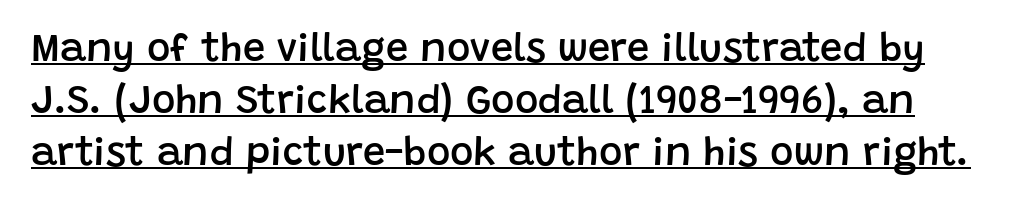
A typographer would call this underscored text. The typography opts for an upright posture over an oblique one. This sample has the flowing, uneven cadence of proportional lettering. Letterform terminals end flat and unadorned throughout the passage. Regarding leading, the lines here are spaced in the standard way. What weight is shown? A semibold, between regular and bold.
